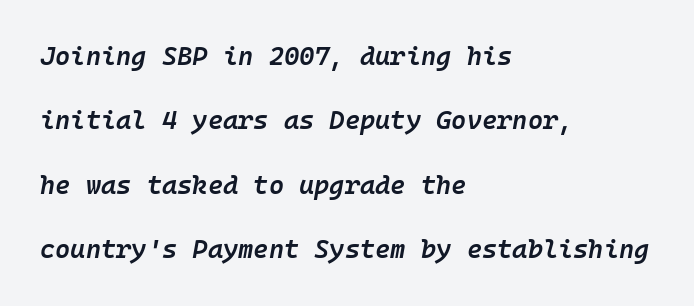
Q: Is the text bold? A: Semi-bold.
Q: Is the text italic (slanted)? A: Yes, it leans right by about 10 degrees.
Q: Is the text underlined? A: No.
Q: How is the paragraph aligned? A: Left-aligned.
Q: Is the spacing between letters normal or unusually wide? A: Normal.
Q: Is the spacing between lines tight, normal or loose? A: Loose.
